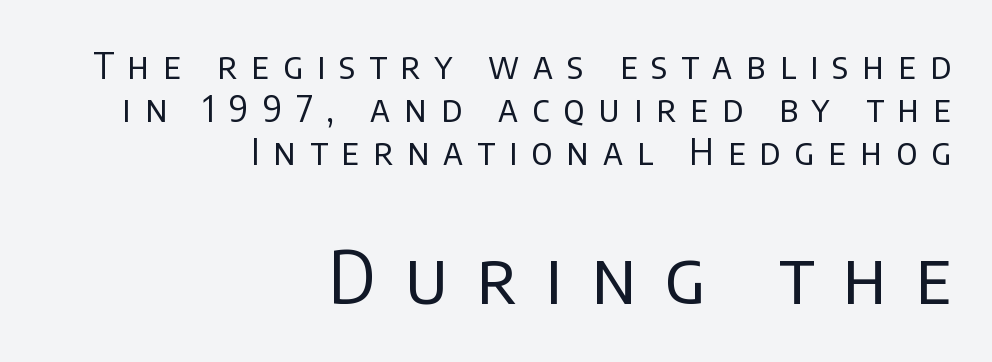
{"serif": "no", "italic": "no", "bold": "no", "weight": "regular", "width": "normal", "stroke_contrast": "low", "x_height": "large", "monospaced": "no", "underline": "no", "align": "right", "line_spacing_ratio": 1.19, "letter_spacing": "wide", "letter_spacing_em": 0.39, "larger_block": "second", "size_ratio": 2.03, "glyph_px": 73}
